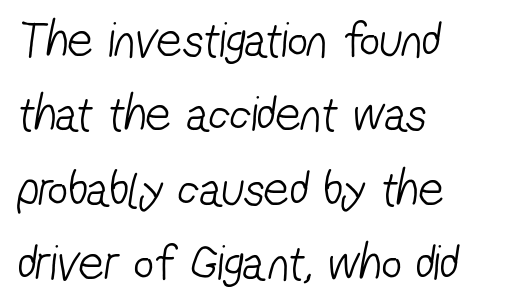
{"serif": "no", "bold": "no", "weight": "light", "width": "condensed", "stroke_contrast": "low", "x_height": "medium", "monospaced": "no", "underline": "no", "align": "left", "line_spacing": "normal", "line_spacing_ratio": 1.49, "letter_spacing": "normal", "letter_spacing_em": 0.0, "glyph_px": 50}
